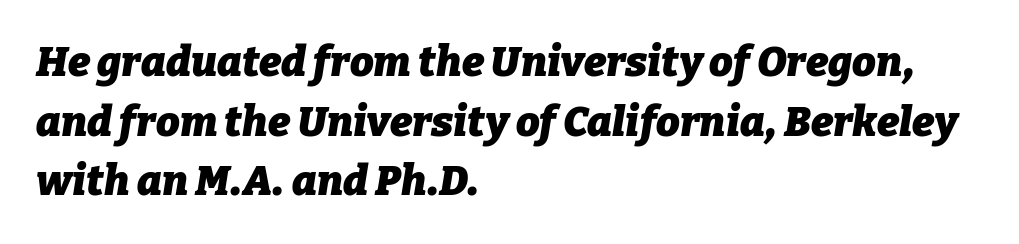
The image shows 42 px heavy type, italic (leaning right); set left-aligned, normal line spacing (1.42x), normal letter spacing, not underlined; low stroke contrast and a medium x-height.
